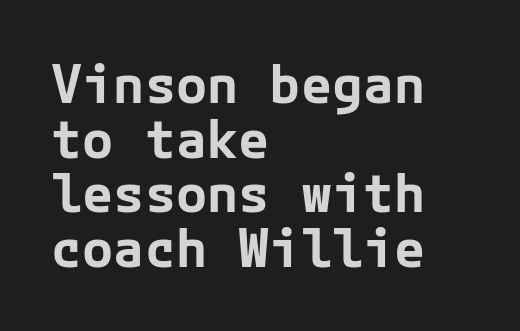
Q: Is the text bold? A: Yes.
Q: Is the text italic (slanted)? A: No, it is upright.
Q: Is the typeface a serif or a sans-serif typeface? A: Sans-serif.
Q: Is the text underlined? A: No.
Q: How is the paragraph aligned? A: Left-aligned.
Q: Is the spacing between letters normal or unusually wide? A: Normal.
Q: Is the spacing between lines tight, normal or loose? A: Tight.
Q: Width (condensed, normal, or wide)? A: Normal.
Q: Stroke contrast? A: Low.
Q: x-height? A: Medium.
